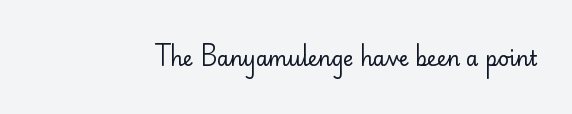
Q: Is the text bold? A: No.
Q: Is the text italic (slanted)? A: No, it is upright.
Q: Is the text underlined? A: No.
Q: Is the spacing between letters normal or unusually wide? A: Normal.
